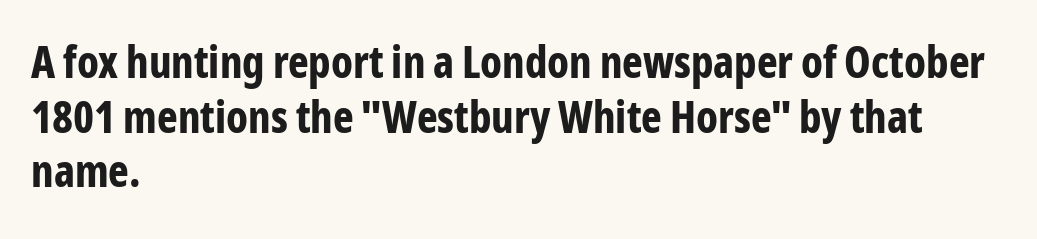
{"serif": "no", "italic": "no", "bold": "yes", "weight": "bold", "width": "condensed", "stroke_contrast": "low", "x_height": "medium", "monospaced": "no", "underline": "no", "align": "left", "line_spacing_ratio": 1.24, "letter_spacing": "normal", "letter_spacing_em": 0.0, "glyph_px": 44}
